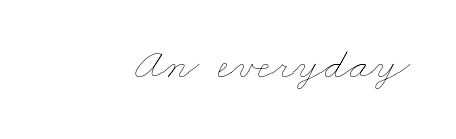
The image shows 46 px thin, wide type; set normal letter spacing, not underlined; low stroke contrast and a small x-height.
